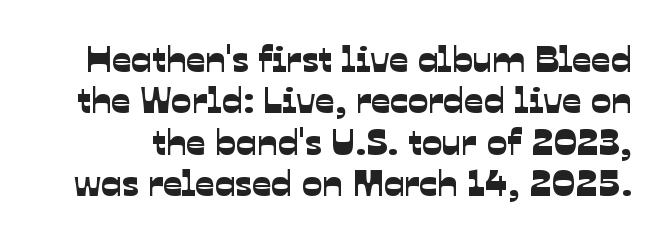
{"serif": "no", "width": "normal", "stroke_contrast": "low", "x_height": "medium", "monospaced": "no", "underline": "no", "line_spacing": "tight", "line_spacing_ratio": 1.09, "letter_spacing": "normal", "letter_spacing_em": 0.0, "glyph_px": 38}
